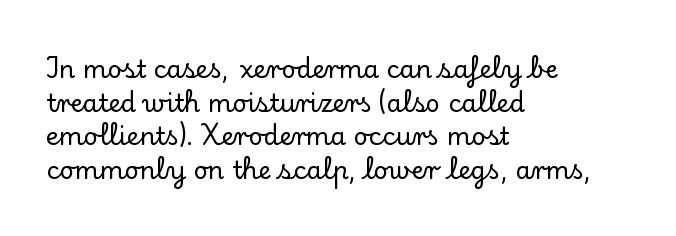
The image shows 25 px text type, upright; set left-aligned, normal line spacing (1.35x), normal letter spacing, not underlined.
